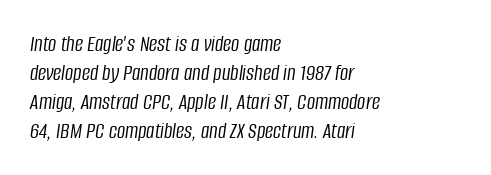
Q: Is the text bold? A: No.
Q: Is the text italic (slanted)? A: Yes, it leans right by about 8 degrees.
Q: Is the text underlined? A: No.
Q: How is the paragraph aligned? A: Left-aligned.
Q: Is the spacing between letters normal or unusually wide? A: Normal.
Q: Is the spacing between lines tight, normal or loose? A: Normal.
